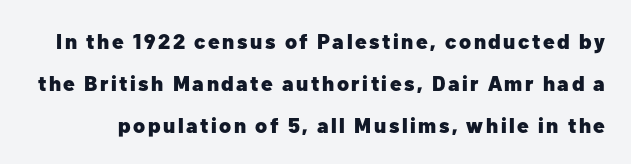
Q: Is the text bold? A: Yes.
Q: Is the text italic (slanted)? A: No, it is upright.
Q: Is the text underlined? A: No.
Q: Is the spacing between lines tight, normal or loose? A: Loose.
